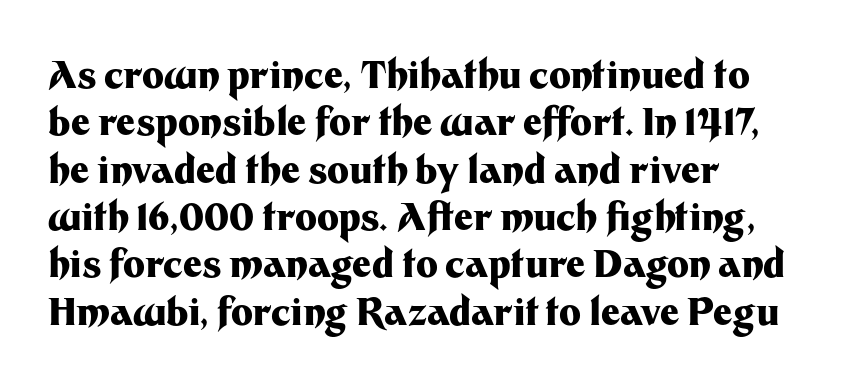
If you measured baseline to baseline, you'd find a middling distance. If you drew a line through each stem, it would be perfectly vertical. Quick note: underline off. In terms of letterspacing, this is plain default setting.
